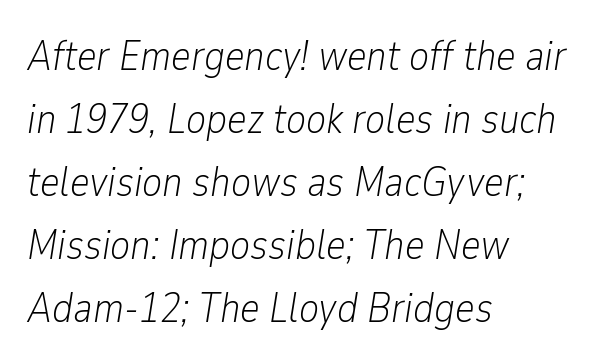
Q: Is the text bold? A: No.
Q: Is the text italic (slanted)? A: Yes, it leans right by about 9 degrees.
Q: Is the text underlined? A: No.
Q: How is the paragraph aligned? A: Left-aligned.
Q: Is the spacing between letters normal or unusually wide? A: Normal.
Q: Is the spacing between lines tight, normal or loose? A: Normal.
Q: Width (condensed, normal, or wide)? A: Condensed.
Q: Stroke contrast? A: Low.
Q: x-height? A: Medium.
Q: Monospaced? A: No.
